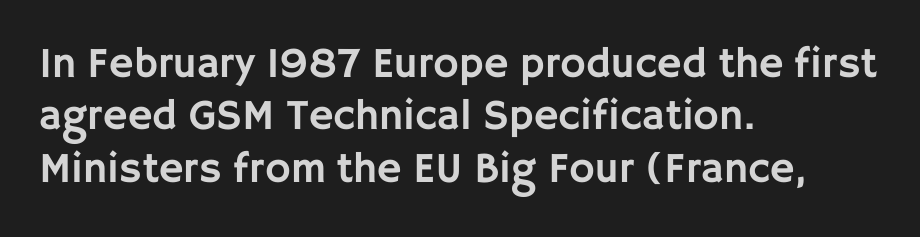
Q: Is the text italic (slanted)? A: No, it is upright.
Q: Is the typeface a serif or a sans-serif typeface? A: Sans-serif.
Q: Is the text underlined? A: No.
Q: How is the paragraph aligned? A: Left-aligned.
Q: Is the spacing between letters normal or unusually wide? A: Normal.
Q: Width (condensed, normal, or wide)? A: Normal.
Q: Stroke contrast? A: Low.
Q: x-height? A: Large.
Q: Monospaced? A: No.
